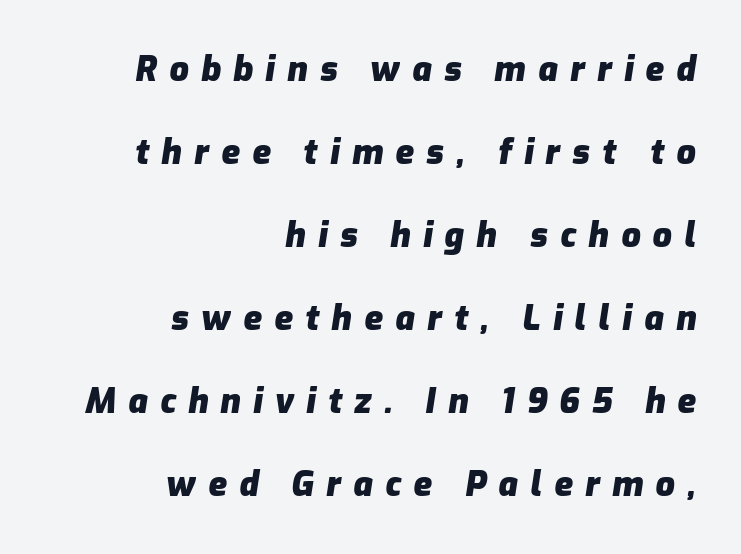
Underline: absent. The glyphs have the mass of a bold cut. The axis of the letterforms is tilted away from vertical. Teacher's note: observe the even right margin — that is flush-right alignment. Each letter keeps its own natural width here, so spacing adapts to shape.
